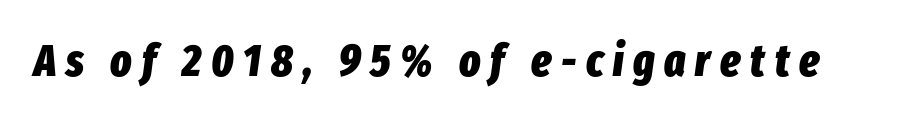
Q: Is the text bold? A: Yes.
Q: Is the text italic (slanted)? A: Yes, it leans right by about 8 degrees.
Q: Is the text underlined? A: No.
Q: Is the spacing between letters normal or unusually wide? A: Unusually wide.
Q: Width (condensed, normal, or wide)? A: Condensed.
Q: Stroke contrast? A: Low.
Q: x-height? A: Medium.
Q: Monospaced? A: No.
